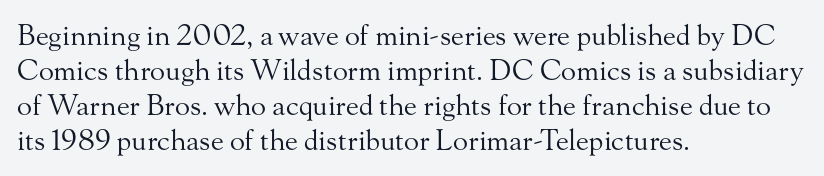
{"serif": "yes", "italic": "no", "bold": "no", "weight": "regular", "width": "normal", "stroke_contrast": "medium", "x_height": "small", "monospaced": "no", "underline": "no", "align": "left", "line_spacing": "normal", "line_spacing_ratio": 1.25, "letter_spacing": "normal", "letter_spacing_em": 0.0, "glyph_px": 28}
